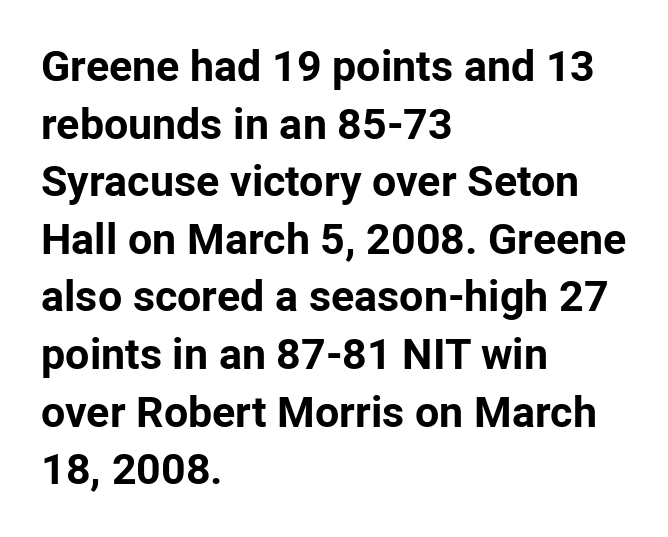
A typesetter would call this proportional, since set widths differ per character. The lines are quadded left. What stands out about the letter spacing? Nothing — it is the standard amount. Regarding serifs, this sample does without them.
